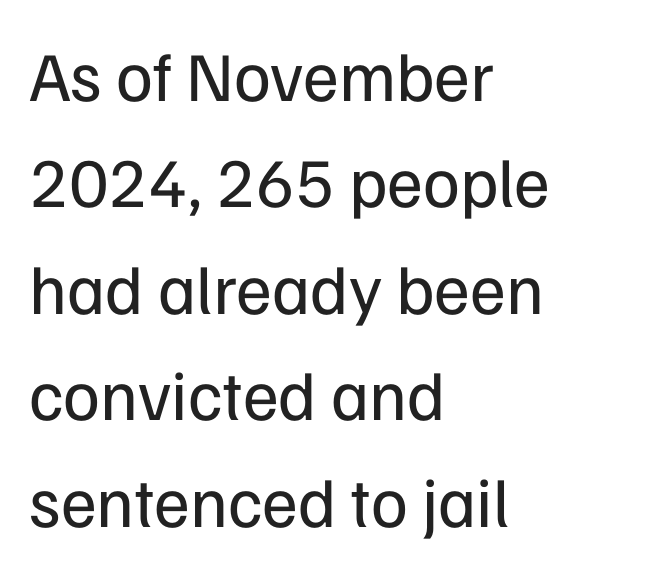
Q: Is the text bold? A: No.
Q: Is the text italic (slanted)? A: No, it is upright.
Q: Is the typeface a serif or a sans-serif typeface? A: Sans-serif.
Q: Is the text underlined? A: No.
Q: How is the paragraph aligned? A: Left-aligned.
Q: Is the spacing between letters normal or unusually wide? A: Normal.
Q: Is the spacing between lines tight, normal or loose? A: Normal.
Q: Width (condensed, normal, or wide)? A: Normal.
Q: Stroke contrast? A: Low.
Q: x-height? A: Medium.
Q: Monospaced? A: No.
